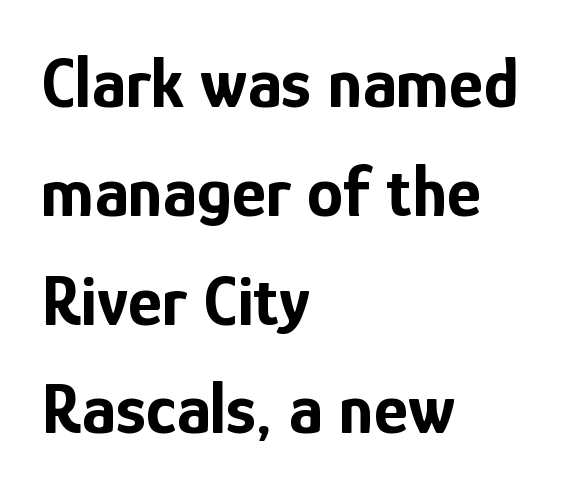
Q: Is the text bold? A: Yes.
Q: Is the text italic (slanted)? A: No, it is upright.
Q: Is the typeface a serif or a sans-serif typeface? A: Sans-serif.
Q: Is the text underlined? A: No.
Q: How is the paragraph aligned? A: Left-aligned.
Q: Is the spacing between letters normal or unusually wide? A: Normal.
Q: Is the spacing between lines tight, normal or loose? A: Normal.
Q: Width (condensed, normal, or wide)? A: Condensed.
Q: Stroke contrast? A: Low.
Q: x-height? A: Medium.
Q: Monospaced? A: No.
